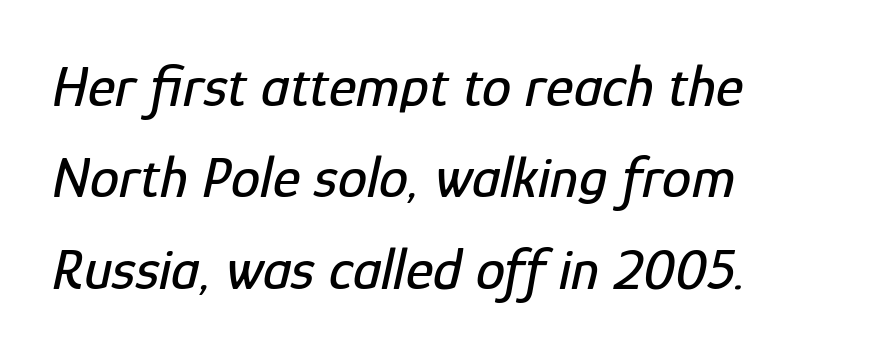
Every row of glyphs begins at an identical x-position on the left. This sample has the flowing, uneven cadence of proportional lettering. Quick note: italic. Descenders hang freely into open space. The leading is moderate, giving the passage an even texture. These lines keep a tight, regular rhythm from letter to letter.
